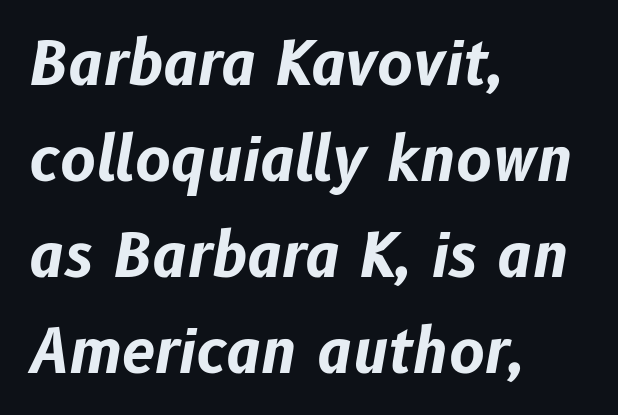
{"italic": "yes", "lean": "right", "slant_degrees": 10, "bold": "yes", "weight": "bold", "width": "normal", "stroke_contrast": "low", "x_height": "medium", "monospaced": "no", "underline": "no", "align": "left", "line_spacing": "normal", "line_spacing_ratio": 1.6, "letter_spacing": "normal", "letter_spacing_em": 0.0, "glyph_px": 60}
